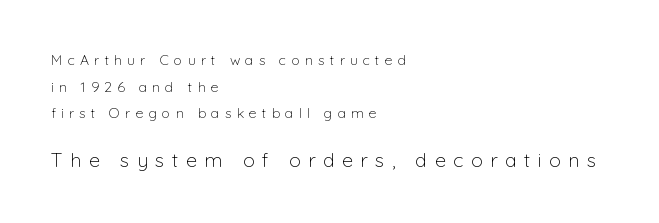
{"italic": "no", "bold": "no", "underline": "no", "align": "left", "line_spacing": "loose", "line_spacing_ratio": 1.9, "letter_spacing": "wide", "letter_spacing_em": 0.37, "larger_block": "second", "size_ratio": 1.43, "glyph_px": 20}
